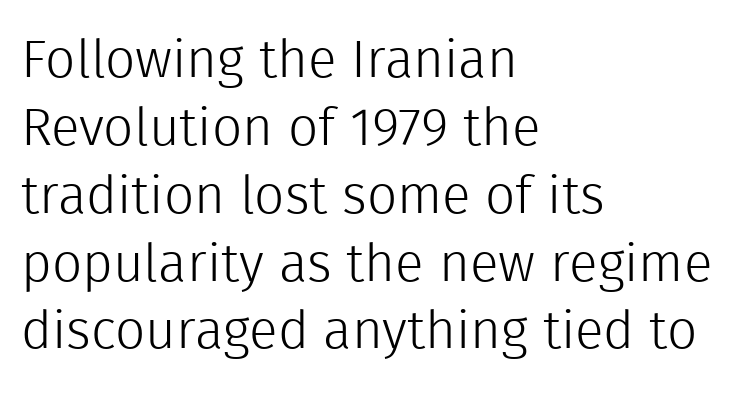
Q: Is the text bold? A: No.
Q: Is the text italic (slanted)? A: No, it is upright.
Q: Is the typeface a serif or a sans-serif typeface? A: Sans-serif.
Q: Is the text underlined? A: No.
Q: How is the paragraph aligned? A: Left-aligned.
Q: Is the spacing between letters normal or unusually wide? A: Normal.
Q: Is the spacing between lines tight, normal or loose? A: Normal.
Q: Width (condensed, normal, or wide)? A: Normal.
Q: x-height? A: Medium.
Q: Monospaced? A: No.
